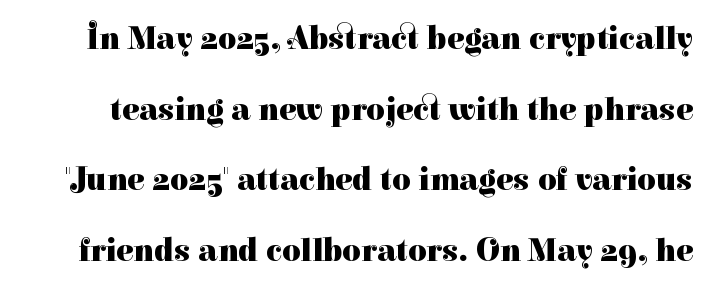
The letters are bold, with thick, heavy strokes. The letters stand straight up with perfectly vertical stems. Letter spacing: default. The rendering shows small feet on the letterforms — a serif design.
